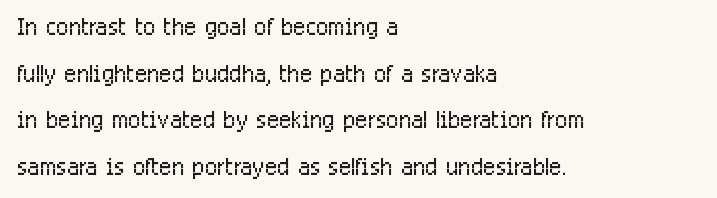
Regular leading. The characters are drawn with everyday or finer stroke widths. Posture: vertical. Unlike a traditional serif, this face leaves its strokes unadorned. Varying glyph widths throughout — classic text-font behaviour.
